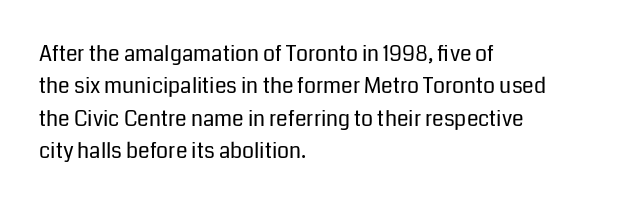
Q: Is the text bold? A: No.
Q: Is the text italic (slanted)? A: No, it is upright.
Q: Is the text underlined? A: No.
Q: How is the paragraph aligned? A: Left-aligned.
Q: Is the spacing between letters normal or unusually wide? A: Normal.
Q: Is the spacing between lines tight, normal or loose? A: Normal.
